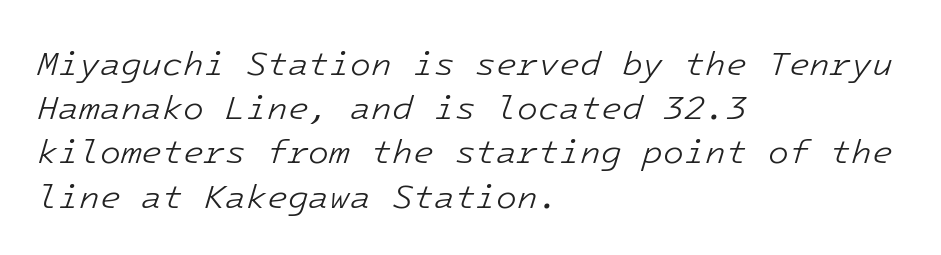
Q: Is the text bold? A: No.
Q: Is the text italic (slanted)? A: Yes, it leans right by about 16 degrees.
Q: Is the text underlined? A: No.
Q: How is the paragraph aligned? A: Left-aligned.
Q: Is the spacing between letters normal or unusually wide? A: Normal.
Q: Is the spacing between lines tight, normal or loose? A: Normal.
Q: Width (condensed, normal, or wide)? A: Normal.
Q: Stroke contrast? A: Low.
Q: x-height? A: Medium.
Q: Monospaced? A: Yes.
